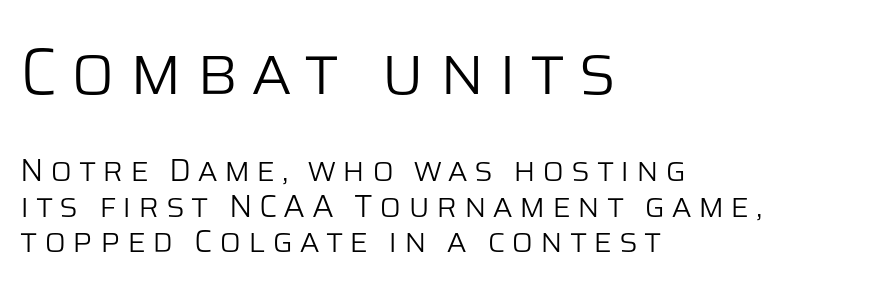
The passage shown is not underscored anywhere. These lines are rendered in a variable-pitch font. Which chunk is bigger? The first one — the top block dwarfs the bottom. Stem width sits at or under what a default text font uses.
